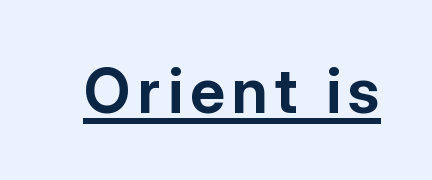
The image shows 62 px bold sans-serif type, upright; set underlined; low stroke contrast and a medium x-height.
